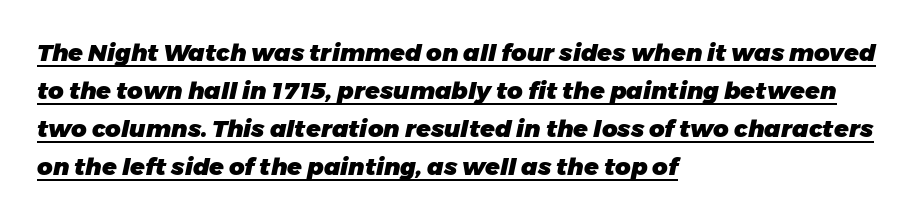
Q: Is the text bold? A: Yes.
Q: Is the text italic (slanted)? A: Yes, it leans right by about 11 degrees.
Q: Is the text underlined? A: Yes.
Q: How is the paragraph aligned? A: Left-aligned.
Q: Is the spacing between letters normal or unusually wide? A: Normal.
Q: Is the spacing between lines tight, normal or loose? A: Normal.
